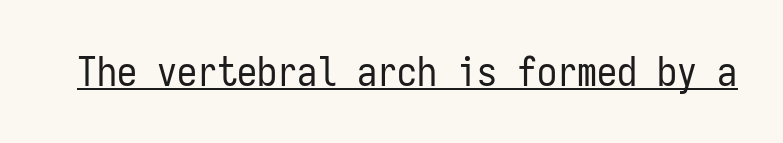
The image shows 40 px regular-weight, condensed sans-serif type, upright, monospaced; set normal letter spacing, underlined; low stroke contrast and a medium x-height.
